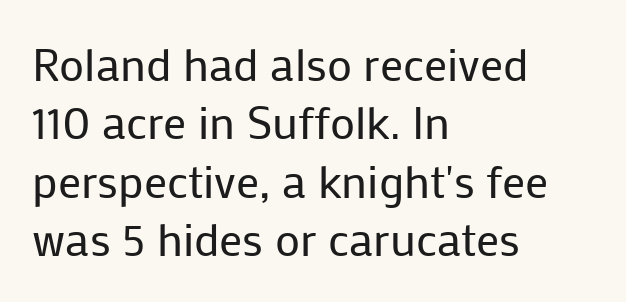
{"serif": "no", "italic": "no", "bold": "no", "weight": "regular", "width": "normal", "stroke_contrast": "low", "x_height": "medium", "monospaced": "no", "underline": "no", "align": "left", "line_spacing": "normal", "line_spacing_ratio": 1.27, "letter_spacing": "normal", "letter_spacing_em": 0.0, "glyph_px": 46}
